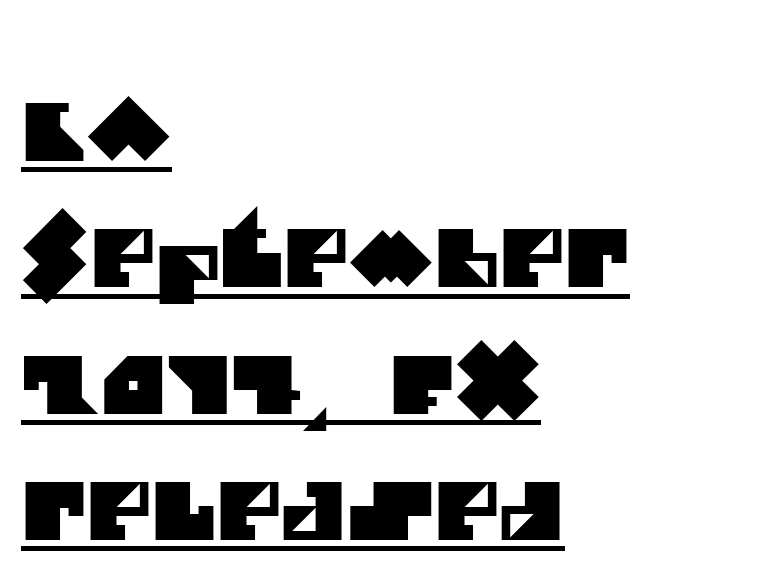
Note the varied advance widths — an 'i' is clearly narrower than an 'm'. The face used here is a sans, in the tradition of grotesques and geometrics. Default kerning and tracking; the words read as compact shapes. A typographer would call this underscored text. Rows of type keep a routine distance in the vertical direction.
